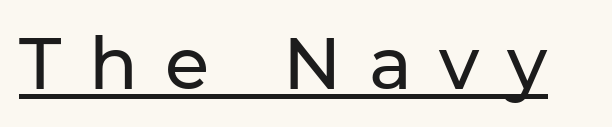
{"serif": "no", "italic": "no", "width": "normal", "stroke_contrast": "low", "x_height": "medium", "monospaced": "no", "underline": "yes", "letter_spacing": "wide", "letter_spacing_em": 0.38, "glyph_px": 72}
